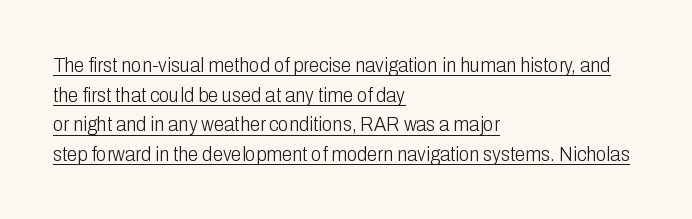
{"italic": "no", "bold": "no", "underline": "yes", "align": "left", "line_spacing": "normal", "line_spacing_ratio": 1.41, "letter_spacing": "normal", "letter_spacing_em": 0.0, "glyph_px": 21}
